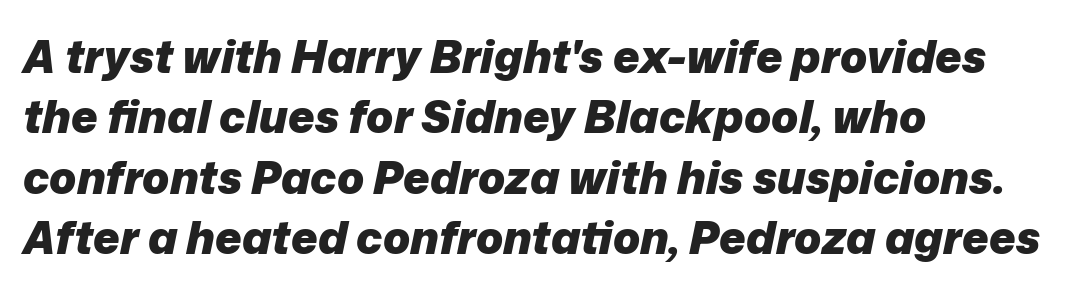
The image shows 45 px heavy type, italic (leaning right); set left-aligned, normal line spacing (1.34x), normal letter spacing, not underlined; low stroke contrast and a medium x-height.
